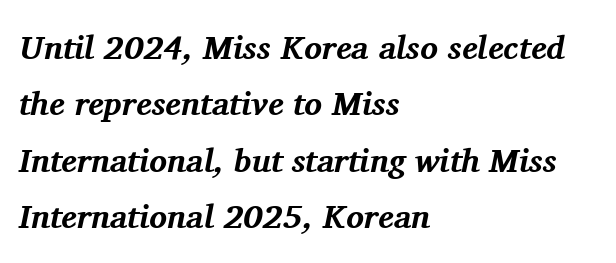
The image shows 33 px bold serif type, italic (leaning right); set left-aligned, line spacing 1.71x, normal letter spacing, not underlined; medium stroke contrast and a medium x-height.
